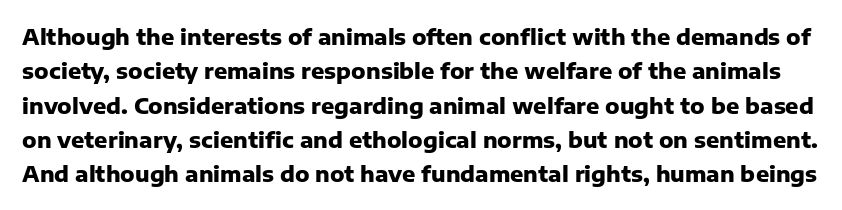
{"italic": "no", "bold": "yes", "underline": "no", "line_spacing": "normal", "line_spacing_ratio": 1.56, "letter_spacing": "normal", "letter_spacing_em": 0.0, "glyph_px": 22}
